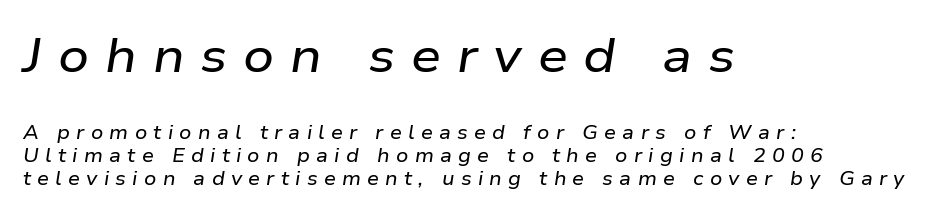
{"italic": "yes", "lean": "right", "slant_degrees": 9, "width": "wide", "stroke_contrast": "low", "x_height": "medium", "monospaced": "no", "underline": "no", "align": "left", "line_spacing_ratio": 1.2, "letter_spacing": "wide", "letter_spacing_em": 0.33, "larger_block": "first", "size_ratio": 2.53, "glyph_px": 48}
